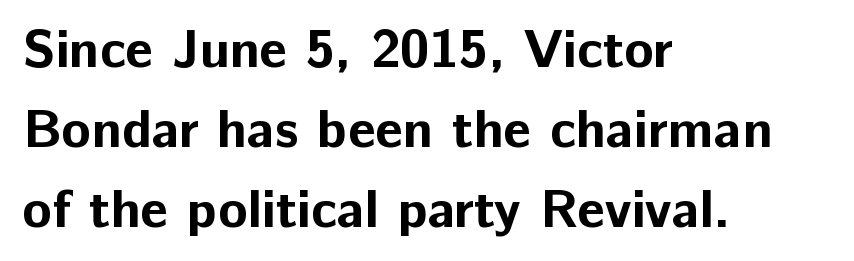
Q: Is the text bold? A: Yes.
Q: Is the text italic (slanted)? A: No, it is upright.
Q: Is the typeface a serif or a sans-serif typeface? A: Sans-serif.
Q: Is the text underlined? A: No.
Q: How is the paragraph aligned? A: Left-aligned.
Q: Is the spacing between letters normal or unusually wide? A: Normal.
Q: Is the spacing between lines tight, normal or loose? A: Normal.
Q: Width (condensed, normal, or wide)? A: Normal.
Q: Stroke contrast? A: Low.
Q: x-height? A: Medium.
Q: Monospaced? A: No.
